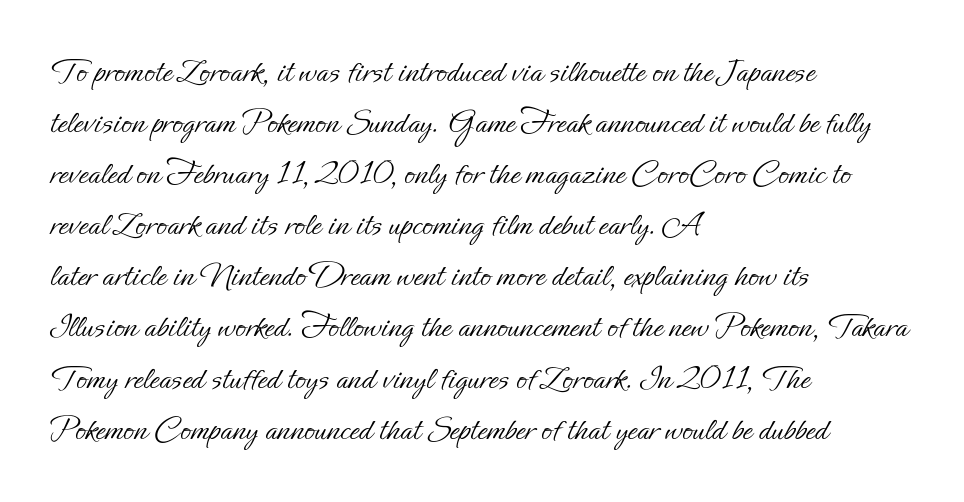
These glyphs show unthickened strokes, regular width or finer. This rendering features lettering with no underline. The passage shown stacks its lines at a standard gap. The type is set solid horizontally, with unmodified tracking.
